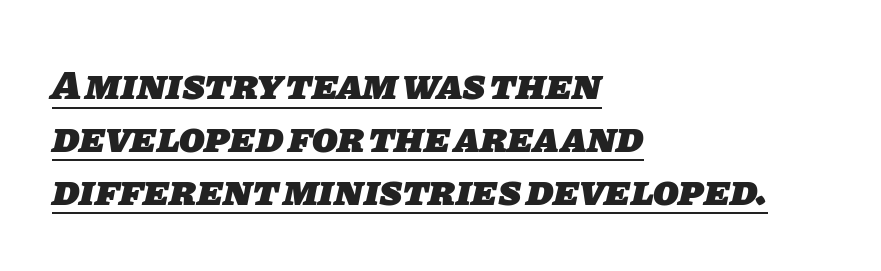
{"bold": "yes", "weight": "heavy", "width": "normal", "stroke_contrast": "low", "x_height": "large", "monospaced": "no", "underline": "yes", "align": "left", "line_spacing": "normal", "line_spacing_ratio": 1.26, "letter_spacing": "normal", "letter_spacing_em": 0.0, "glyph_px": 42}
